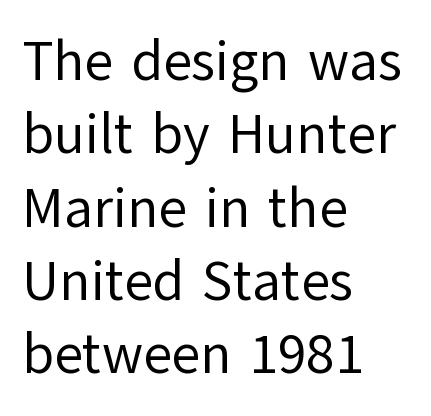
Q: Is the text bold? A: No.
Q: Is the text italic (slanted)? A: No, it is upright.
Q: Is the typeface a serif or a sans-serif typeface? A: Sans-serif.
Q: Is the text underlined? A: No.
Q: How is the paragraph aligned? A: Left-aligned.
Q: Is the spacing between letters normal or unusually wide? A: Normal.
Q: Is the spacing between lines tight, normal or loose? A: Normal.
Q: Width (condensed, normal, or wide)? A: Normal.
Q: Stroke contrast? A: Low.
Q: x-height? A: Medium.
Q: Monospaced? A: No.
